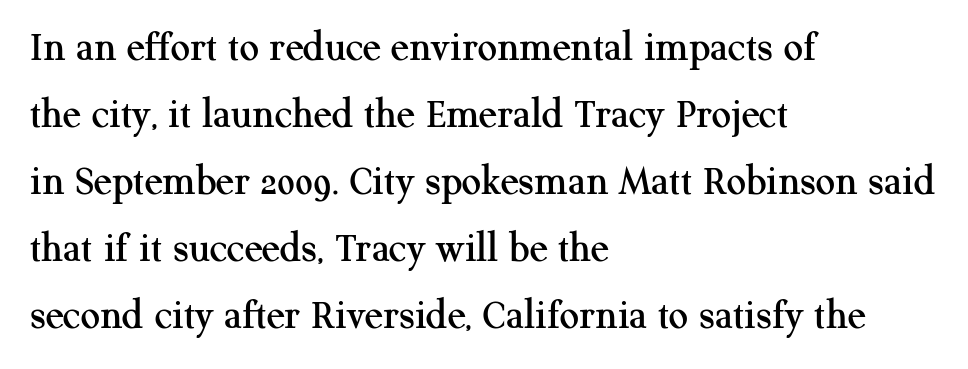
Q: Is the text italic (slanted)? A: No, it is upright.
Q: Is the typeface a serif or a sans-serif typeface? A: Serif.
Q: Is the text underlined? A: No.
Q: How is the paragraph aligned? A: Left-aligned.
Q: Is the spacing between letters normal or unusually wide? A: Normal.
Q: Is the spacing between lines tight, normal or loose? A: Normal.
Q: Width (condensed, normal, or wide)? A: Normal.
Q: Stroke contrast? A: Medium.
Q: x-height? A: Medium.
Q: Monospaced? A: No.
